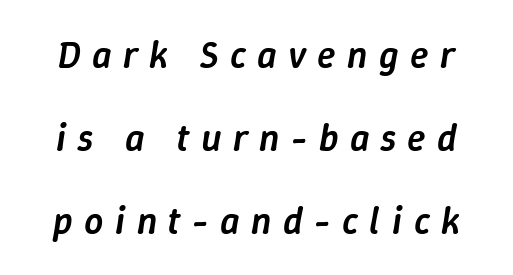
Each letter keeps its own natural width here, so spacing adapts to shape. In terms of letterspacing, this is a distinctly airy, spread setting. Clear beneath every line of the passage. Style check: oblique. Its strokes are somewhat broadened, the hallmark of semibold type. The passage shown stacks its lines with a broad gap.
